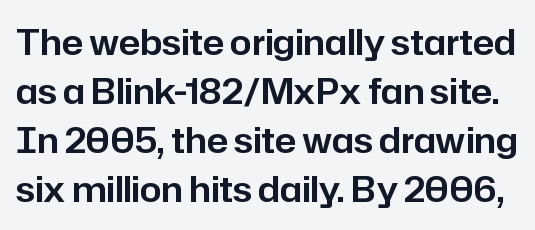
Proportional: the letters do not fall into vertical columns. If you drew a line through each stem, it would be perfectly vertical. Check the space under the baseline: it is left empty. Rows of type keep a routine distance in the vertical direction. Grotesque or geometric, the face here clearly has no serifs.
